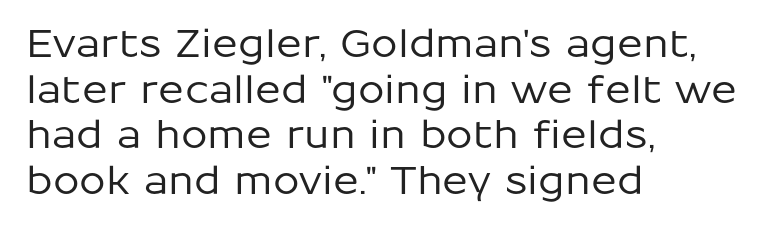
{"serif": "no", "italic": "no", "width": "normal", "stroke_contrast": "low", "x_height": "medium", "monospaced": "no", "underline": "no", "align": "left", "line_spacing_ratio": 1.2, "letter_spacing": "normal", "letter_spacing_em": 0.0, "glyph_px": 38}
